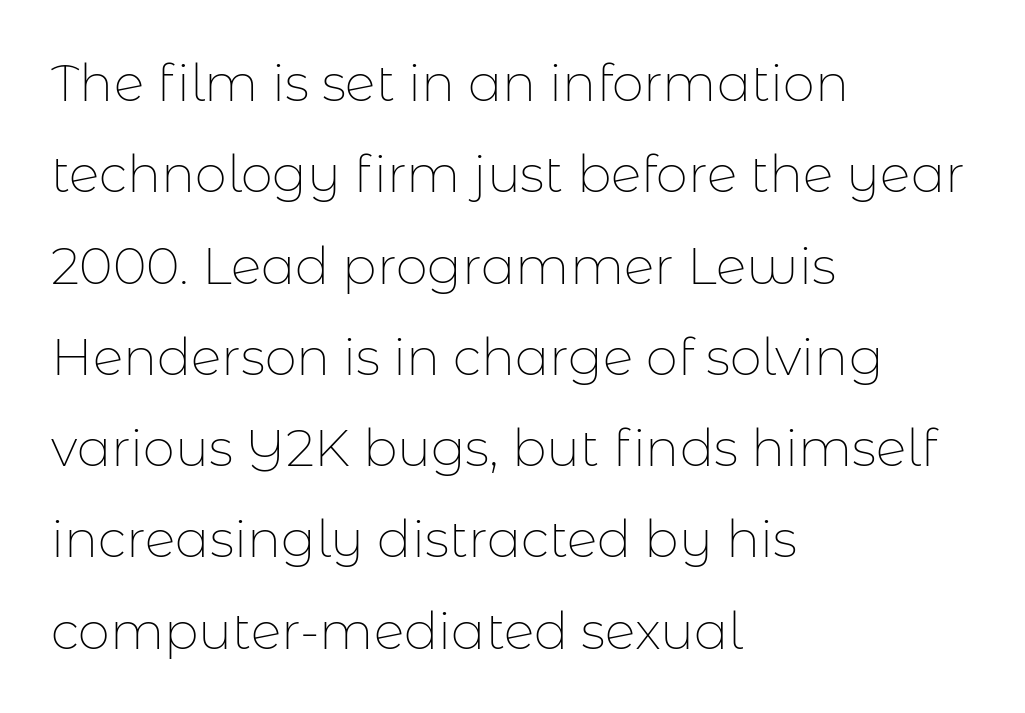
Every row of glyphs begins at an identical x-position on the left. Glance below the letters and you will spot only blank space. Posture: vertical. Spacing verdict: proportional, widths tailored to each character.
